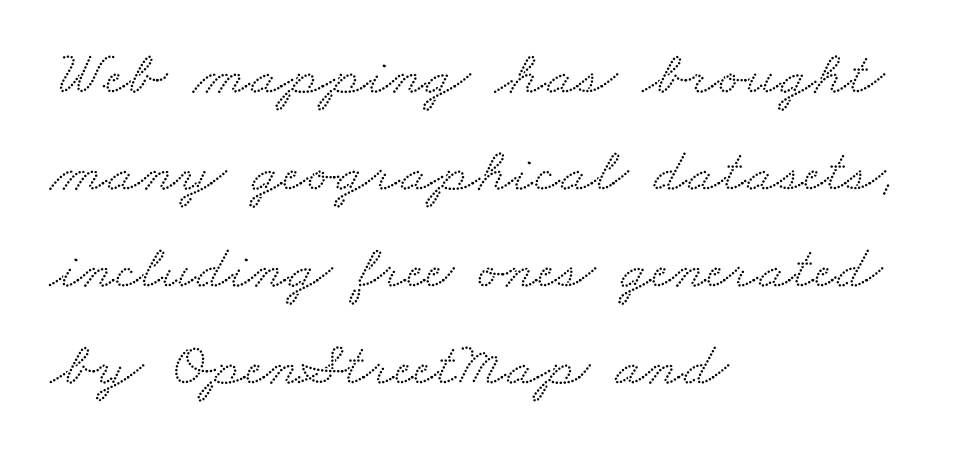
{"serif": "yes", "width": "wide", "stroke_contrast": "medium", "x_height": "small", "monospaced": "no", "underline": "no", "align": "left", "line_spacing": "normal", "line_spacing_ratio": 1.54, "letter_spacing": "normal", "letter_spacing_em": 0.0, "glyph_px": 63}
